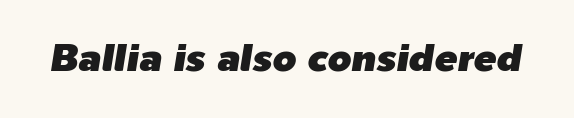
Designer's note — italics engaged. The tracking reads as untouched default to a designer's eye. Looks like regular typesetting: each glyph gets only the width it needs. Quick note: underline off.
